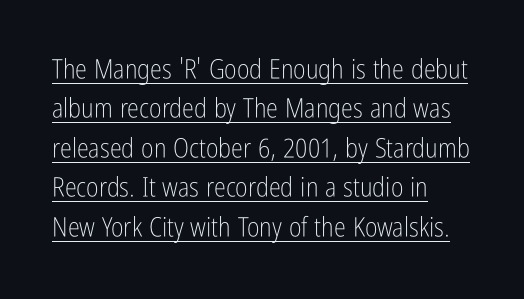
The image shows 27 px text type, upright; set left-aligned, normal line spacing (1.46x), normal letter spacing, underlined.
